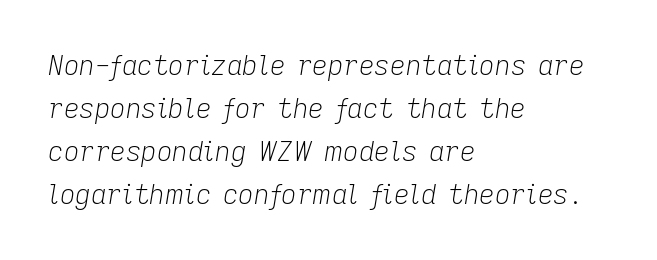
{"italic": "yes", "lean": "right", "slant_degrees": 9, "bold": "no", "underline": "no", "align": "left", "line_spacing": "normal", "line_spacing_ratio": 1.59, "letter_spacing": "normal", "letter_spacing_em": 0.0, "glyph_px": 27}
